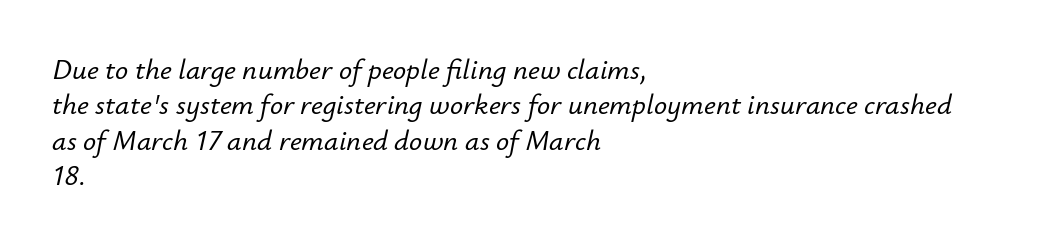
If you drew a ruler down the left edge, every line would touch it. The face used here is rendered with its standard letterfit. The glyphs look as if they've been sheared to an angle. Type without underlining. Think of a printed novel: that variable character pitch is what you see here.
